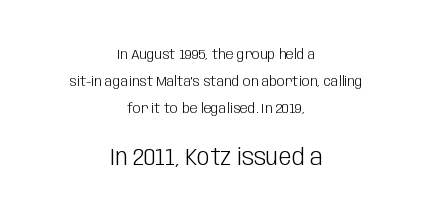
Glyph-to-glyph distance matches everyday printed text. Honestly, the rows look like they've been pulled way apart. A student would call this center alignment; a typographer would say set centered. Of the two passages, the one underneath uses the larger point size.
